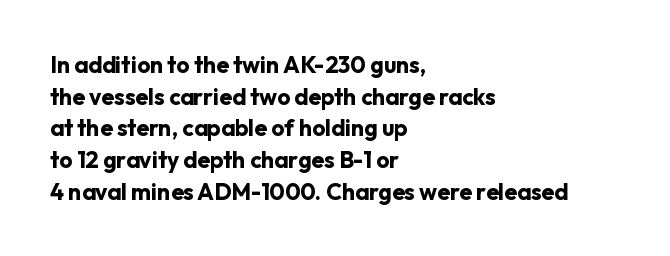
The lines are quadded left. Regular leading. Nothing unusual about the tracking: characters are spaced as the font intends. The font is running at its bold setting. Tall strokes in this sample are plumb rather than angled.
